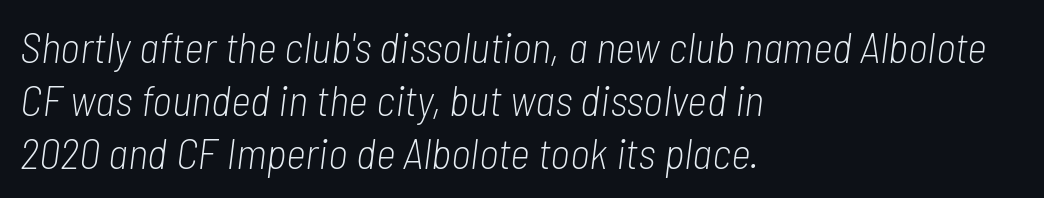
Varying glyph widths throughout — classic text-font behaviour. Caption: standard tracking, unaltered. The characters are drawn with everyday or finer stroke widths. Notice how the stems are inclined rather than vertical — that's the hallmark of italics. Any mark beneath the type? The region is blank.
